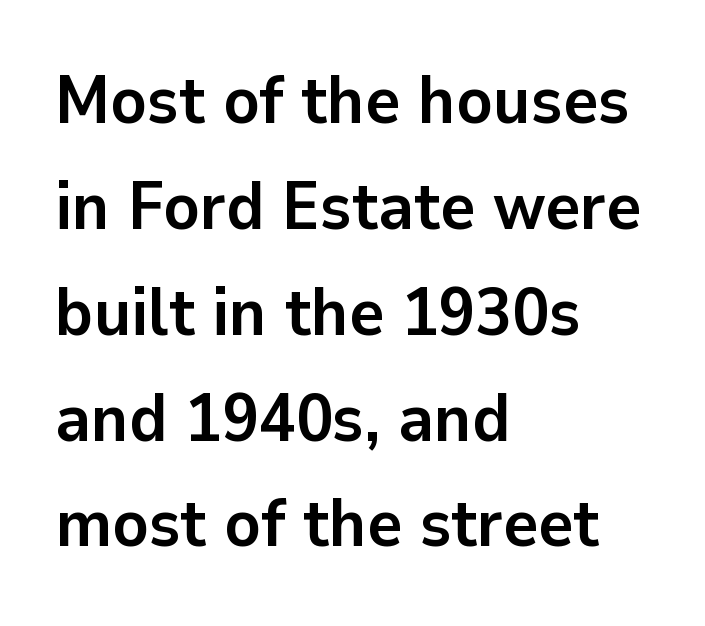
The image shows 67 px semibold sans-serif type, upright; set left-aligned, normal line spacing (1.58x), normal letter spacing, not underlined; low stroke contrast and a medium x-height.
